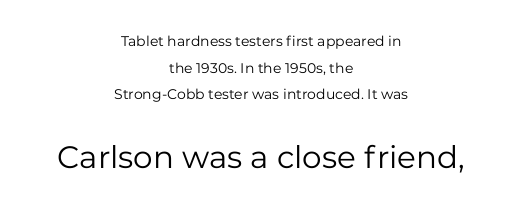
Underline: absent. Compared with typical paragraphs, the rows here are farther apart. The letters advance in unequal steps, a hallmark of proportional type. Look at the bottom of the vertical strokes: they stop flat, with no serifs. Is the stroke heavy? The answer is a plain regular-or-lighter.
